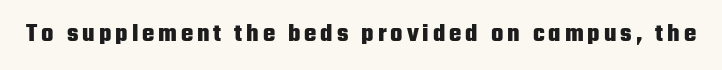
The image shows 26 px bold type, upright; set not underlined.
